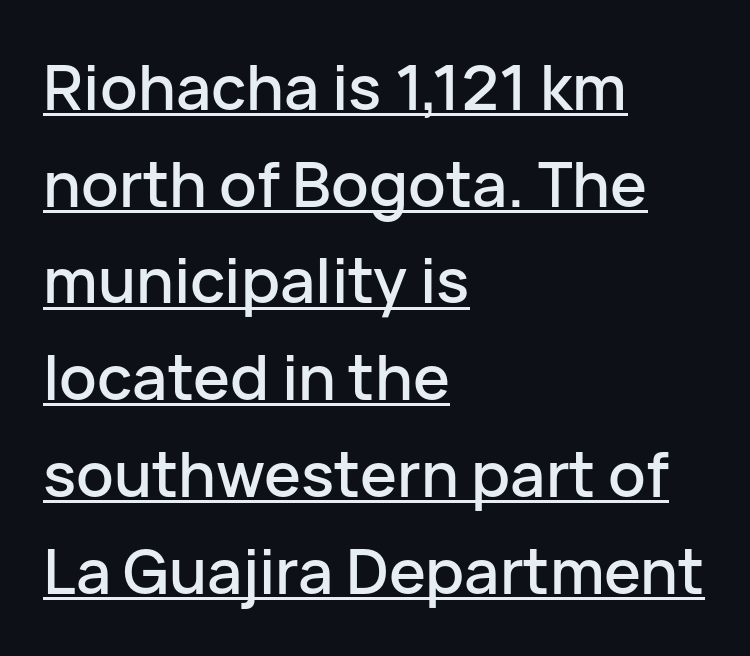
Examine the stroke ends and you'll find no serifs. Tracking value appears to be zero — textbook default spacing. Notice how descenders clear the ascenders below comfortably — that's standard leading. Horizontally, the lines are justified to the leading edge only. Character widths vary here, with narrow letters taking less room than wide ones. Is there an underline? Yes — a line sits under the letters.
